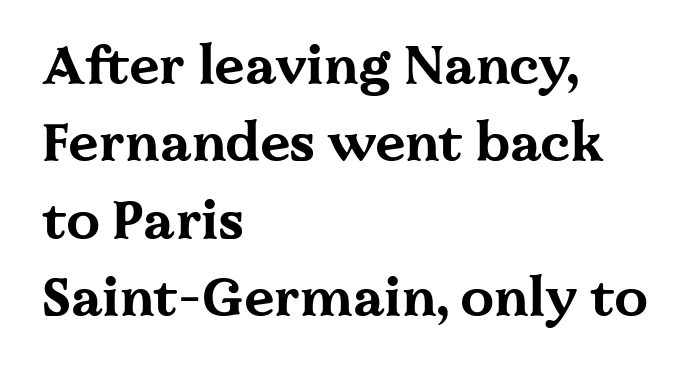
Q: Is the text bold? A: Yes.
Q: Is the text italic (slanted)? A: No, it is upright.
Q: Is the typeface a serif or a sans-serif typeface? A: Serif.
Q: Is the text underlined? A: No.
Q: How is the paragraph aligned? A: Left-aligned.
Q: Is the spacing between letters normal or unusually wide? A: Normal.
Q: Is the spacing between lines tight, normal or loose? A: Normal.
Q: Width (condensed, normal, or wide)? A: Wide.
Q: Stroke contrast? A: Medium.
Q: x-height? A: Medium.
Q: Monospaced? A: No.
